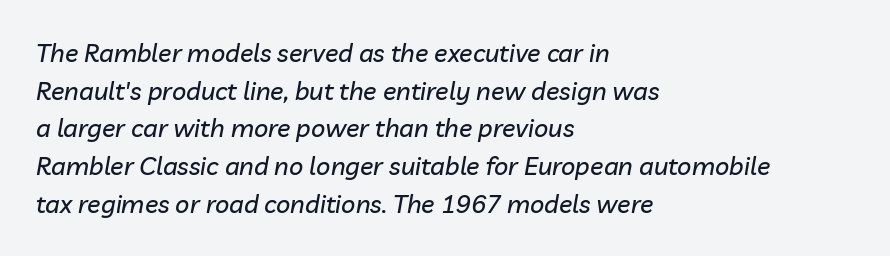
{"italic": "yes", "lean": "right", "slant_degrees": 10, "underline": "no", "align": "left", "line_spacing": "normal", "line_spacing_ratio": 1.51, "letter_spacing": "normal", "letter_spacing_em": 0.0, "glyph_px": 25}
